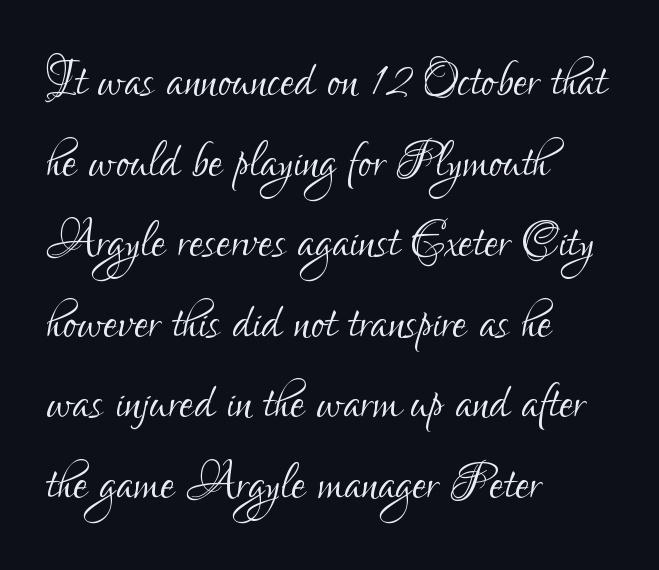
The image shows 65 px light, condensed sans-serif type; set left-aligned, line spacing 1.24x, normal letter spacing, not underlined; low stroke contrast and a small x-height.
